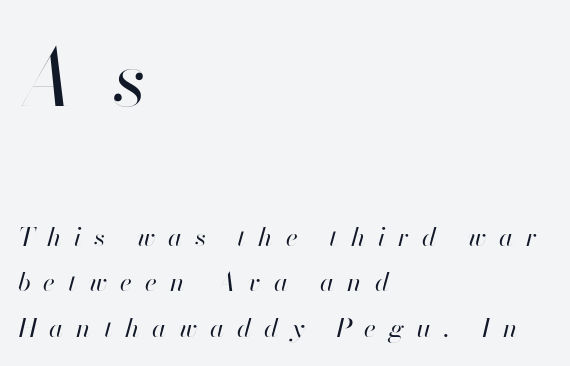
Q: Is the text bold? A: No.
Q: Is the text italic (slanted)? A: Yes, it leans right by about 13 degrees.
Q: Is the text underlined? A: No.
Q: How is the paragraph aligned? A: Left-aligned.
Q: Is the spacing between letters normal or unusually wide? A: Unusually wide.
Q: Which block of text is set in a larger size, the first (top) or the second (bottom)? A: The first (top) one.
Q: Width (condensed, normal, or wide)? A: Normal.
Q: Stroke contrast? A: High.
Q: x-height? A: Small.
Q: Monospaced? A: No.
